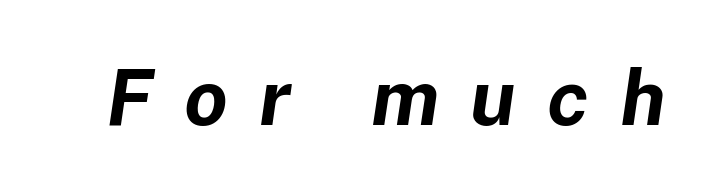
{"italic": "yes", "lean": "right", "slant_degrees": 8, "bold": "yes", "weight": "bold", "width": "normal", "stroke_contrast": "low", "x_height": "medium", "monospaced": "no", "underline": "no", "letter_spacing": "wide", "letter_spacing_em": 0.4, "glyph_px": 78}
